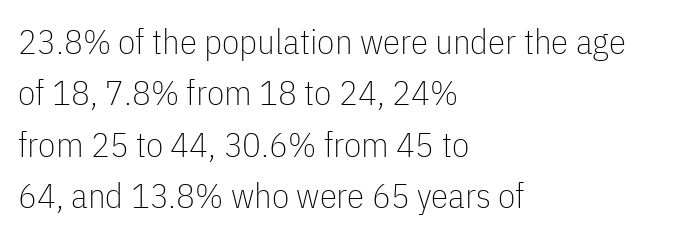
Q: Is the text bold? A: No.
Q: Is the text italic (slanted)? A: No, it is upright.
Q: Is the typeface a serif or a sans-serif typeface? A: Sans-serif.
Q: Is the text underlined? A: No.
Q: How is the paragraph aligned? A: Left-aligned.
Q: Is the spacing between letters normal or unusually wide? A: Normal.
Q: Is the spacing between lines tight, normal or loose? A: Normal.
Q: Width (condensed, normal, or wide)? A: Condensed.
Q: Stroke contrast? A: Low.
Q: x-height? A: Medium.
Q: Monospaced? A: No.
